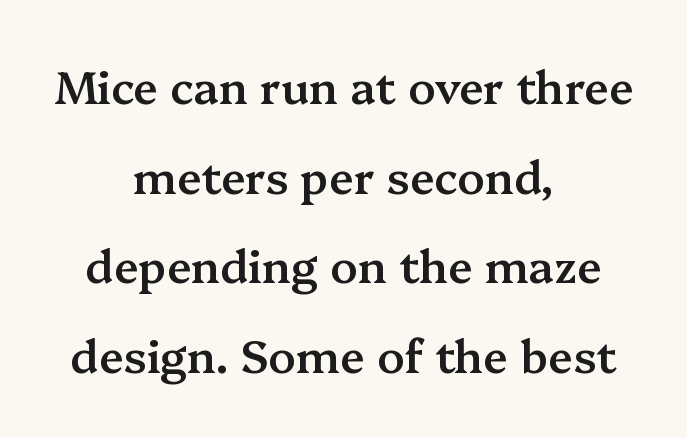
The image shows 45 px semibold serif type, upright; set centered, loose line spacing (1.99x), normal letter spacing, not underlined; medium stroke contrast and a medium x-height.
